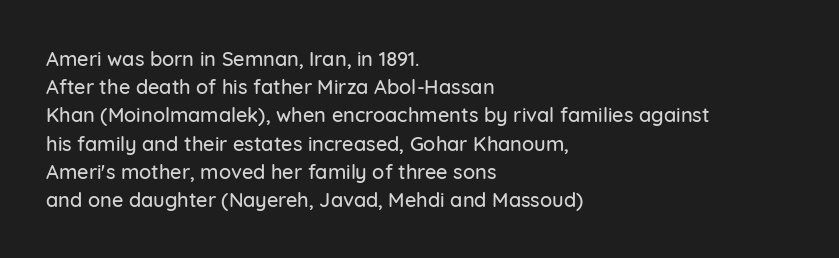
The image shows 20 px text type, upright; set left-aligned, normal line spacing (1.41x), normal letter spacing, not underlined.
